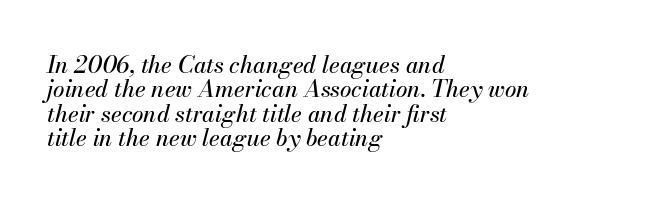
The glyphs look as if they've been sheared to an angle. Spacing between characters is what you'd get straight out of the box. These lines huddle together more closely than default settings would place them. A student would call this left alignment; a typographer would say flush left, rag right.
